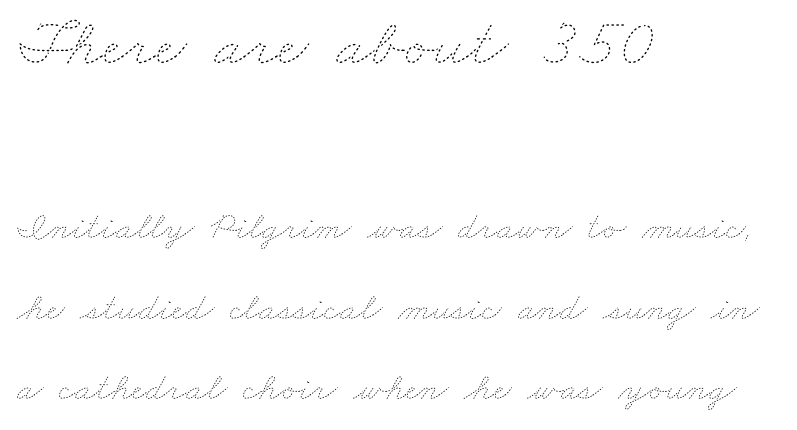
{"bold": "no", "weight": "thin", "width": "wide", "stroke_contrast": "low", "x_height": "small", "monospaced": "no", "underline": "no", "align": "left", "line_spacing": "loose", "line_spacing_ratio": 2.06, "letter_spacing": "normal", "letter_spacing_em": 0.0, "larger_block": "first", "size_ratio": 1.74, "glyph_px": 68}
